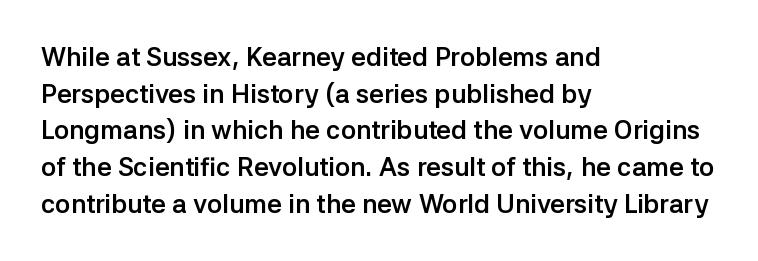
Q: Is the text bold? A: Yes.
Q: Is the text italic (slanted)? A: No, it is upright.
Q: Is the text underlined? A: No.
Q: How is the paragraph aligned? A: Left-aligned.
Q: Is the spacing between letters normal or unusually wide? A: Normal.
Q: Is the spacing between lines tight, normal or loose? A: Normal.
